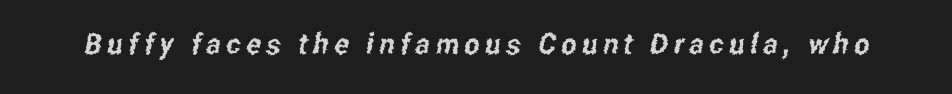
Check the space under the baseline: it is left empty. Here the designer chose a conventional face with non-uniform glyph widths. Examine the stroke ends and you'll find no serifs.
